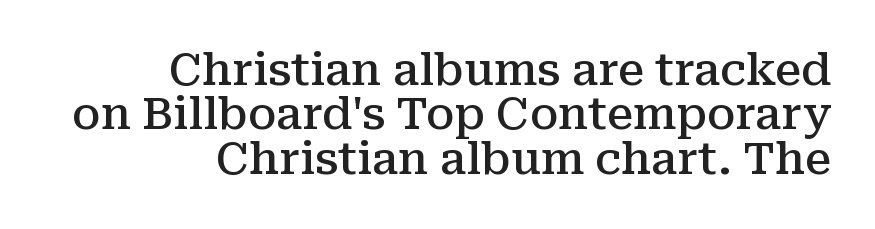
Q: Is the text bold? A: Semi-bold.
Q: Is the text italic (slanted)? A: No, it is upright.
Q: Is the typeface a serif or a sans-serif typeface? A: Serif.
Q: Is the text underlined? A: No.
Q: How is the paragraph aligned? A: Right-aligned.
Q: Is the spacing between letters normal or unusually wide? A: Normal.
Q: Is the spacing between lines tight, normal or loose? A: Tight.
Q: Width (condensed, normal, or wide)? A: Normal.
Q: Stroke contrast? A: Medium.
Q: x-height? A: Medium.
Q: Monospaced? A: No.
